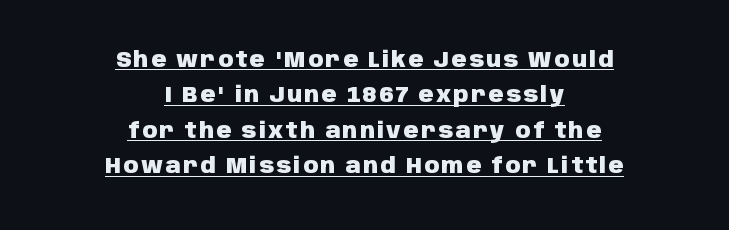
The image shows 21 px bold type, upright; set centered, normal line spacing (1.69x), underlined.
